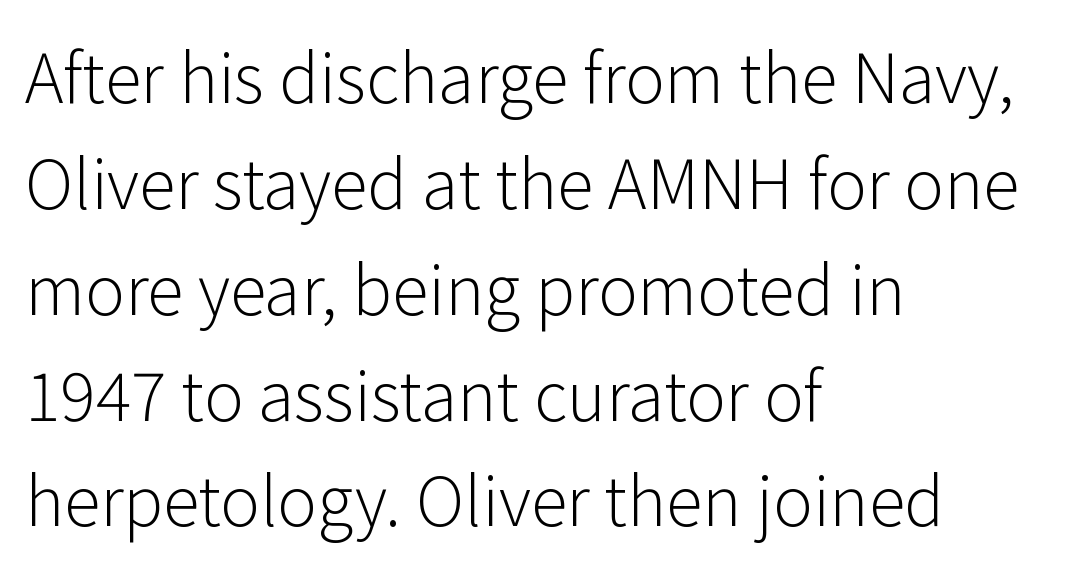
In terms of letterform style, serifs are entirely absent. These lines sit exactly where default settings would place them. Spacing verdict: proportional, widths tailored to each character. Heaviness? Minimal to ordinary, like unemphasized prose.
